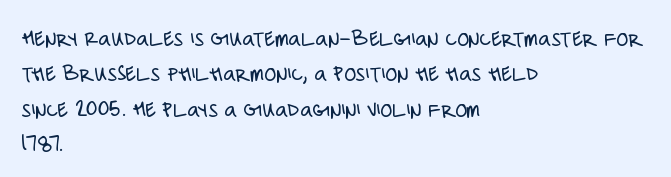
The image shows 24 px text type, upright; set left-aligned, normal line spacing (1.47x), normal letter spacing, not underlined.
